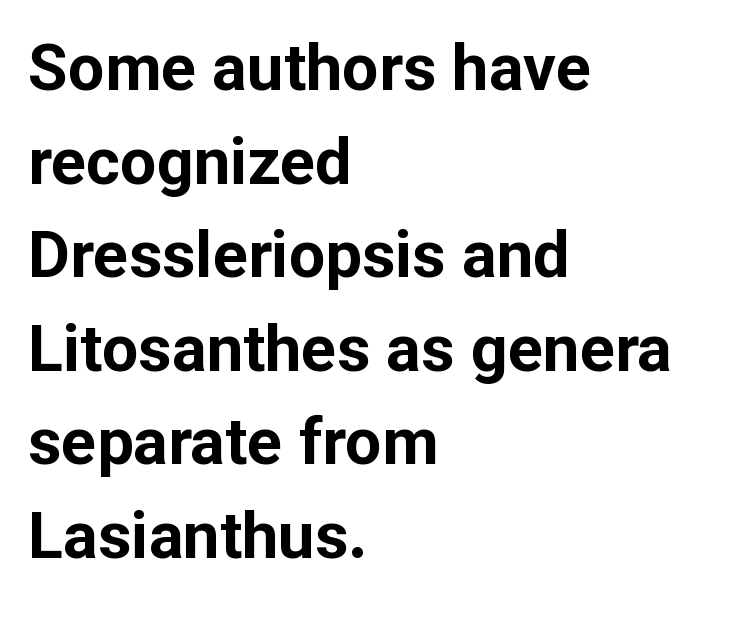
The image shows 65 px bold sans-serif type, upright; set left-aligned, normal line spacing (1.44x), normal letter spacing, not underlined; low stroke contrast and a medium x-height.
